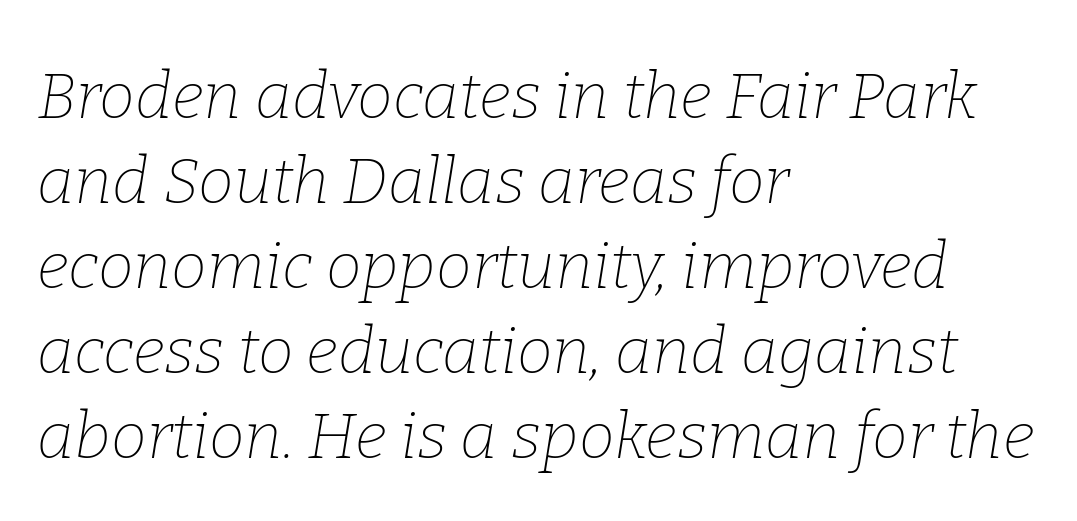
{"serif": "yes", "italic": "yes", "lean": "right", "slant_degrees": 9, "bold": "no", "weight": "thin", "width": "normal", "stroke_contrast": "low", "x_height": "medium", "monospaced": "no", "underline": "no", "align": "left", "line_spacing": "normal", "line_spacing_ratio": 1.33, "letter_spacing": "normal", "letter_spacing_em": 0.0, "glyph_px": 64}
